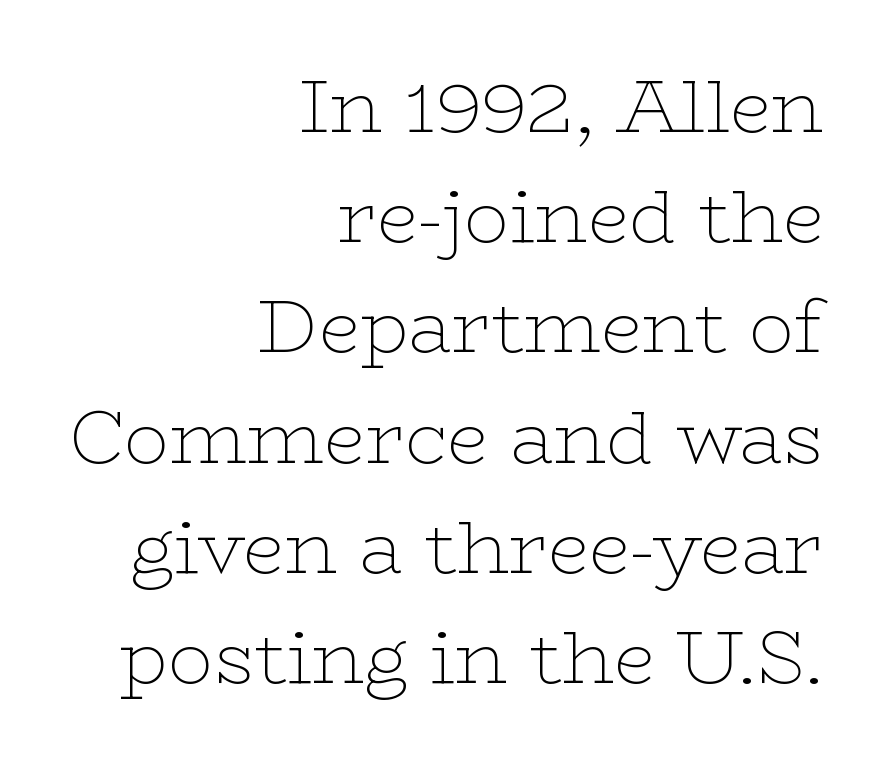
The image shows 75 px thin, wide serif type, upright; set right-aligned, normal line spacing (1.47x), normal letter spacing, not underlined; low stroke contrast and a medium x-height.
